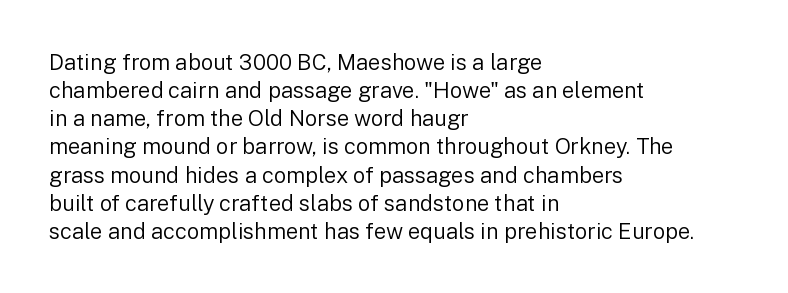
Normally led — the rows are evenly, conventionally spaced. Underlining? Definitely not there. The axis of the letterforms is exactly vertical. The passage is arranged the way most books set body copy — flush left. Default kerning and tracking; the words read as compact shapes.
